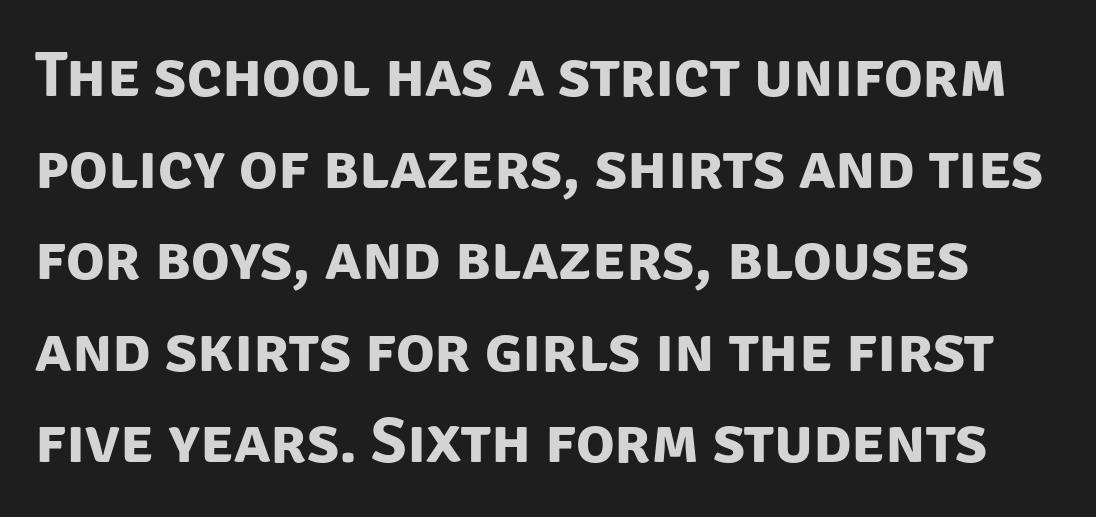
Q: Is the text bold? A: Yes.
Q: Is the typeface a serif or a sans-serif typeface? A: Sans-serif.
Q: Is the text underlined? A: No.
Q: Is the spacing between letters normal or unusually wide? A: Normal.
Q: Is the spacing between lines tight, normal or loose? A: Normal.
Q: Width (condensed, normal, or wide)? A: Normal.
Q: Stroke contrast? A: Low.
Q: x-height? A: Large.
Q: Monospaced? A: No.
